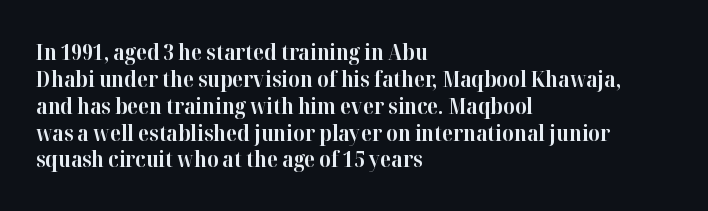
{"italic": "no", "bold": "yes", "underline": "no", "align": "left", "line_spacing_ratio": 1.22, "letter_spacing": "normal", "letter_spacing_em": 0.0, "glyph_px": 22}
